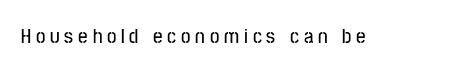
Q: Is the text italic (slanted)? A: No, it is upright.
Q: Is the text underlined? A: No.
Q: Is the spacing between letters normal or unusually wide? A: Unusually wide.
